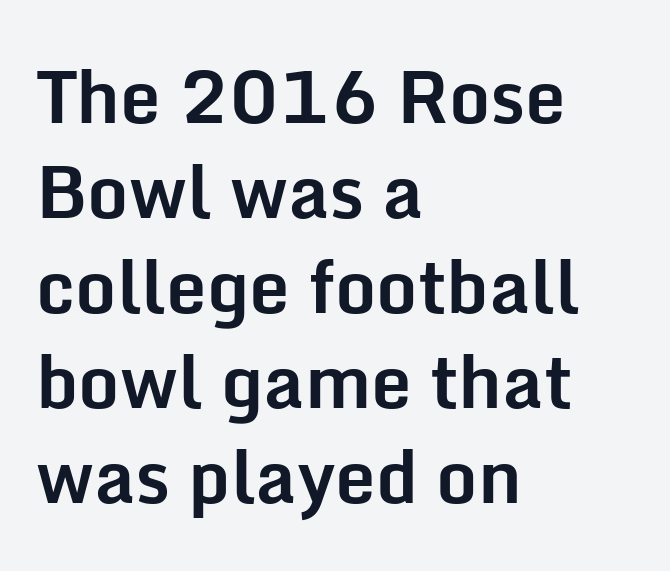
These lines are rendered in a variable-pitch font. Weight check: bold — yes, fully. Style check: upright. The font family rendered here belongs to the sans-serif group. The rows are spaced the way most documents space them. In terms of letterspacing, this is plain default setting.
